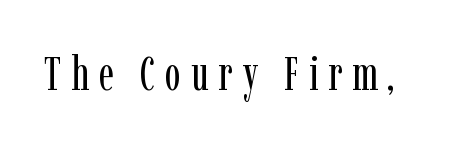
The cut favours lightness, reaching ordinary text weight at its darkest. The area under the type is left untouched. Small tapered or slab feet sit at the stroke ends, so this counts as serif. Loose tracking; the words dissolve into strings of separated letters. Posture: upright roman.
